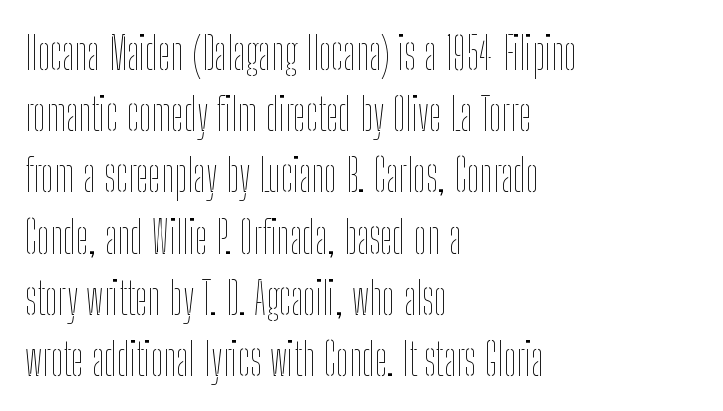
{"italic": "no", "bold": "no", "weight": "thin", "width": "condensed", "stroke_contrast": "low", "x_height": "medium", "monospaced": "no", "underline": "no", "align": "left", "line_spacing": "normal", "line_spacing_ratio": 1.36, "letter_spacing": "normal", "letter_spacing_em": 0.0, "glyph_px": 45}
